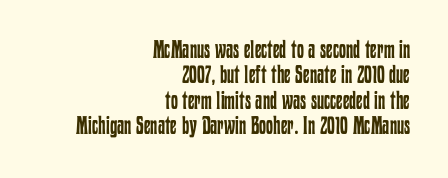
The image shows 25 px text type, upright; set right-aligned, tight line spacing (1.02x), normal letter spacing, not underlined.
